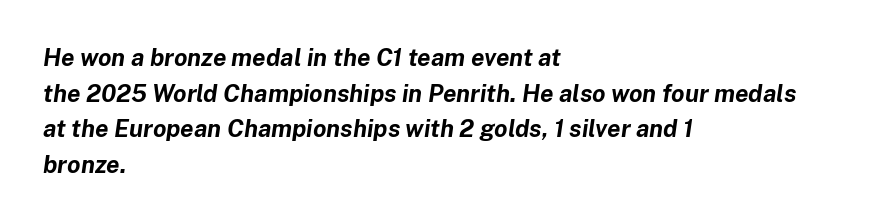
{"italic": "yes", "lean": "right", "slant_degrees": 8, "bold": "yes", "underline": "no", "align": "left", "line_spacing": "normal", "line_spacing_ratio": 1.48, "letter_spacing": "normal", "letter_spacing_em": 0.0, "glyph_px": 24}
